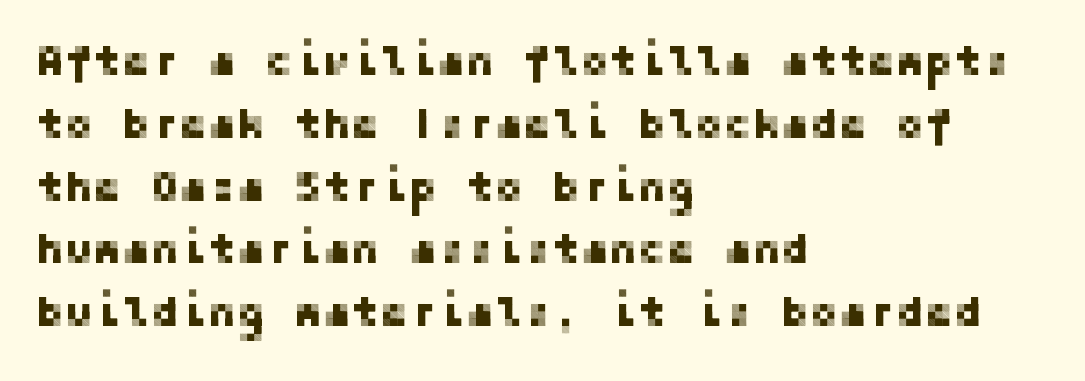
Q: Is the text italic (slanted)? A: No, it is upright.
Q: Is the typeface a serif or a sans-serif typeface? A: Sans-serif.
Q: Is the text underlined? A: No.
Q: How is the paragraph aligned? A: Left-aligned.
Q: Is the spacing between letters normal or unusually wide? A: Normal.
Q: Is the spacing between lines tight, normal or loose? A: Normal.
Q: Width (condensed, normal, or wide)? A: Normal.
Q: Stroke contrast? A: Low.
Q: x-height? A: Medium.
